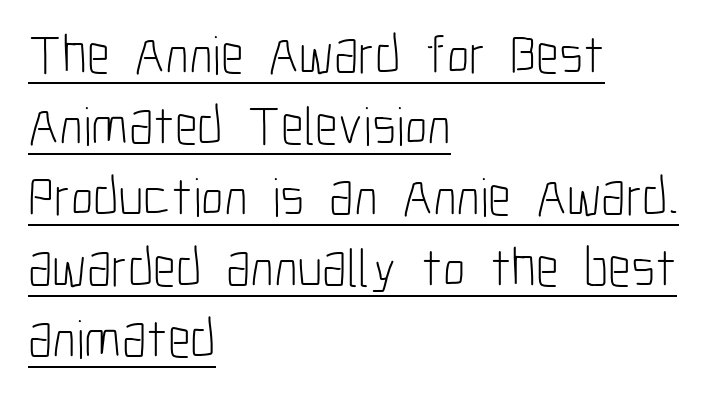
Q: Is the text bold? A: No.
Q: Is the text italic (slanted)? A: No, it is upright.
Q: Is the typeface a serif or a sans-serif typeface? A: Sans-serif.
Q: Is the text underlined? A: Yes.
Q: How is the paragraph aligned? A: Left-aligned.
Q: Is the spacing between letters normal or unusually wide? A: Normal.
Q: Is the spacing between lines tight, normal or loose? A: Normal.
Q: Width (condensed, normal, or wide)? A: Condensed.
Q: Stroke contrast? A: Low.
Q: x-height? A: Medium.
Q: Monospaced? A: No.
